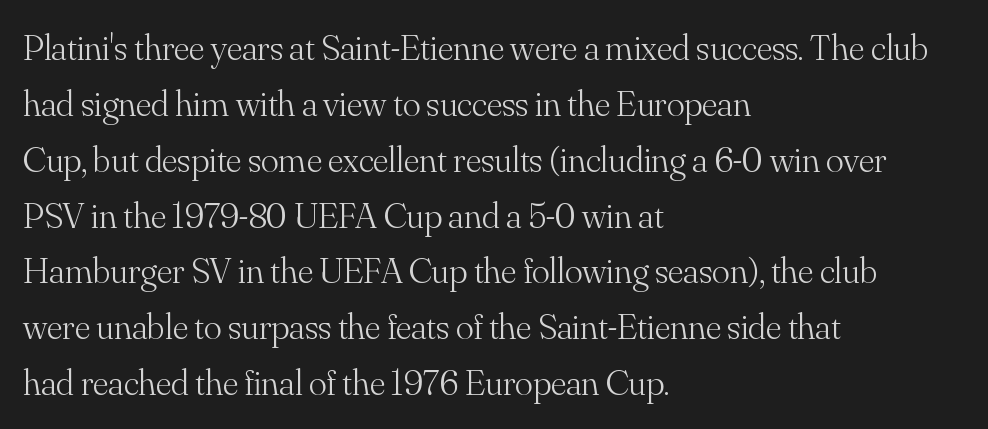
{"serif": "yes", "italic": "no", "bold": "no", "weight": "light", "width": "normal", "stroke_contrast": "medium", "x_height": "small", "monospaced": "no", "underline": "no", "align": "left", "line_spacing": "normal", "line_spacing_ratio": 1.51, "letter_spacing": "normal", "letter_spacing_em": 0.0, "glyph_px": 37}
